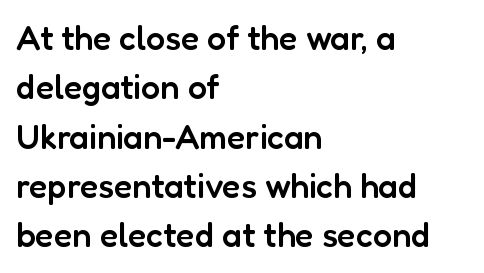
Q: Is the text bold? A: Semi-bold.
Q: Is the text italic (slanted)? A: No, it is upright.
Q: Is the typeface a serif or a sans-serif typeface? A: Sans-serif.
Q: Is the text underlined? A: No.
Q: How is the paragraph aligned? A: Left-aligned.
Q: Is the spacing between letters normal or unusually wide? A: Normal.
Q: Is the spacing between lines tight, normal or loose? A: Normal.
Q: Width (condensed, normal, or wide)? A: Normal.
Q: Stroke contrast? A: Low.
Q: x-height? A: Medium.
Q: Monospaced? A: No.
